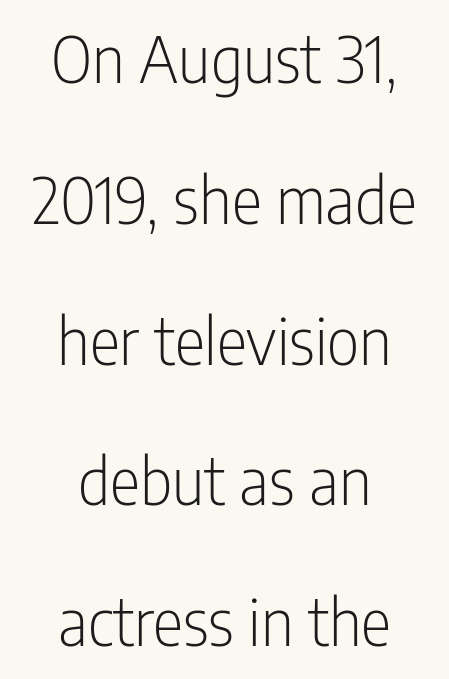
Q: Is the text bold? A: No.
Q: Is the text italic (slanted)? A: No, it is upright.
Q: Is the typeface a serif or a sans-serif typeface? A: Sans-serif.
Q: Is the text underlined? A: No.
Q: How is the paragraph aligned? A: Centered.
Q: Is the spacing between letters normal or unusually wide? A: Normal.
Q: Is the spacing between lines tight, normal or loose? A: Loose.
Q: Width (condensed, normal, or wide)? A: Condensed.
Q: Stroke contrast? A: Low.
Q: x-height? A: Medium.
Q: Monospaced? A: No.
